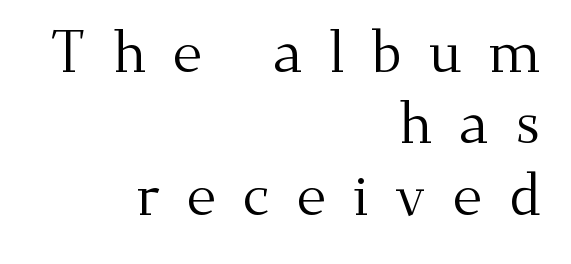
These lines stack with their right ends in a neat column. Substantial extra tracking has been applied to these lines. The weight would be labelled regular, book, light, or lighter still. Typographically, this falls in the serif category. Every character sits straight up, as roman type does. The rendering uses natural spacing where letterforms have individual widths.
